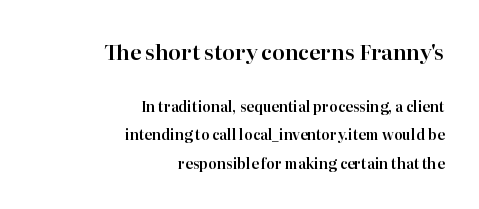
The image shows 21 px text type, upright; set right-aligned, loose line spacing (2.04x), normal letter spacing, not underlined; the first (top) block is 1.5x larger.
